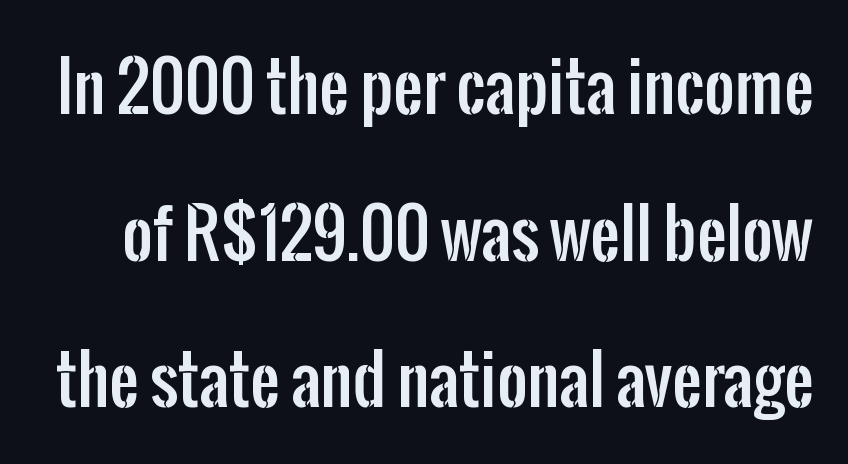
{"serif": "no", "italic": "no", "width": "condensed", "stroke_contrast": "low", "x_height": "medium", "monospaced": "no", "underline": "no", "line_spacing": "loose", "line_spacing_ratio": 2.22, "letter_spacing": "normal", "letter_spacing_em": 0.0, "glyph_px": 66}
